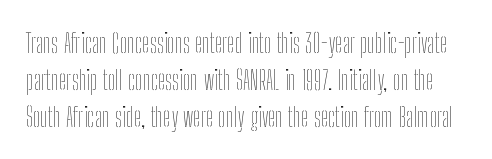
Q: Is the text bold? A: No.
Q: Is the text italic (slanted)? A: No, it is upright.
Q: Is the text underlined? A: No.
Q: Is the spacing between letters normal or unusually wide? A: Normal.
Q: Is the spacing between lines tight, normal or loose? A: Normal.
